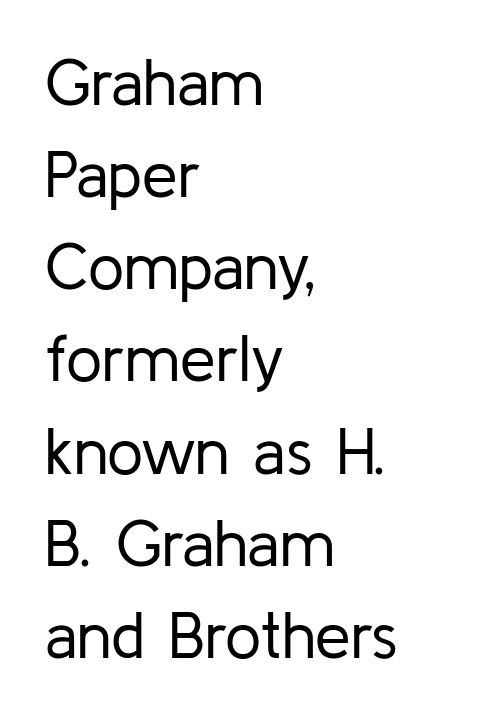
The image shows 64 px regular-weight sans-serif type, upright; set left-aligned, normal line spacing (1.44x), normal letter spacing, not underlined; low stroke contrast and a medium x-height.
